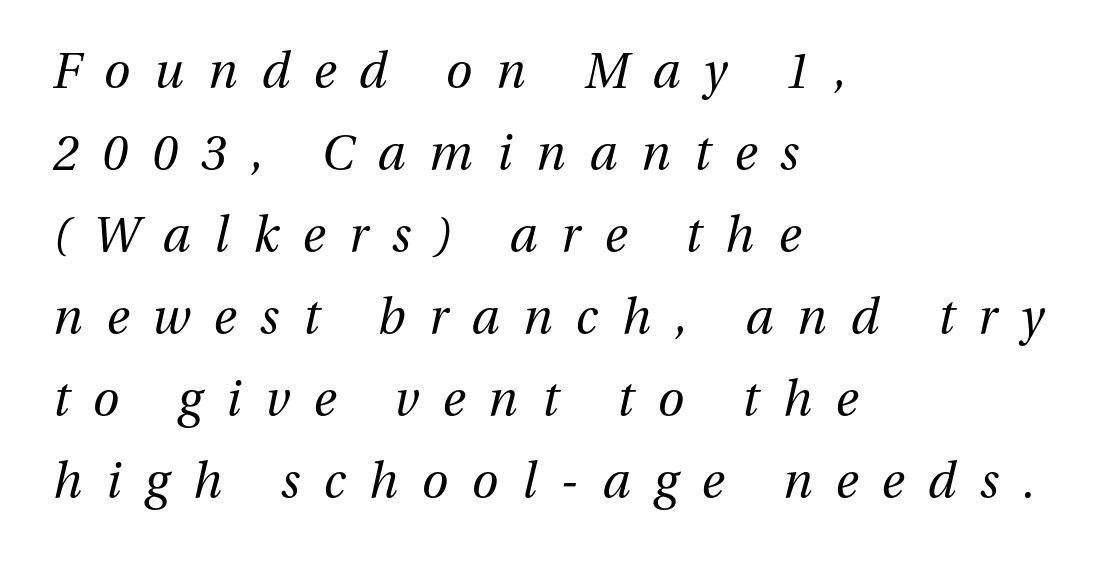
The image shows 48 px regular-weight type, italic (leaning right); set left-aligned, line spacing 1.71x, unusually wide letter spacing (+0.5 em), not underlined; medium stroke contrast and a medium x-height.
